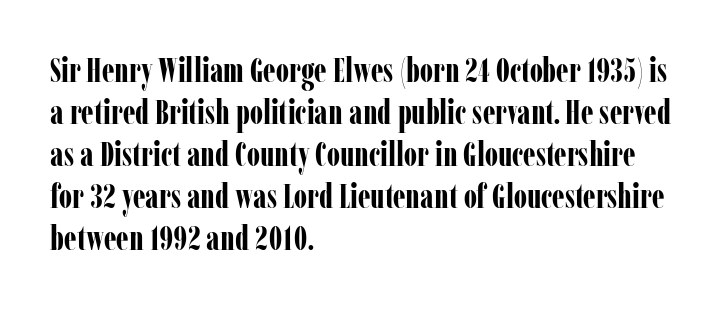
{"serif": "yes", "italic": "no", "bold": "yes", "weight": "bold", "width": "condensed", "stroke_contrast": "low", "x_height": "medium", "monospaced": "no", "underline": "no", "align": "left", "line_spacing": "normal", "line_spacing_ratio": 1.27, "letter_spacing": "normal", "letter_spacing_em": 0.0, "glyph_px": 33}
